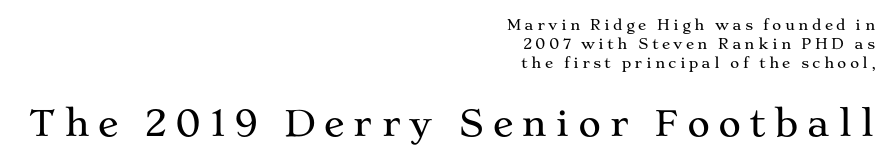
{"serif": "yes", "italic": "no", "width": "wide", "stroke_contrast": "medium", "x_height": "medium", "monospaced": "no", "underline": "no", "align": "right", "line_spacing": "normal", "line_spacing_ratio": 1.36, "letter_spacing": "wide", "letter_spacing_em": 0.23, "larger_block": "second", "size_ratio": 2.5, "glyph_px": 35}
